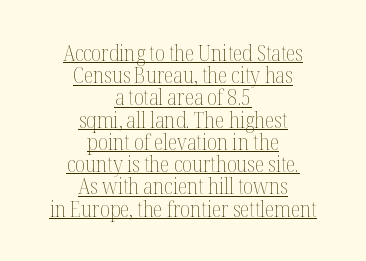
{"italic": "no", "bold": "no", "underline": "yes", "align": "center", "line_spacing": "tight", "line_spacing_ratio": 1.01, "letter_spacing": "normal", "letter_spacing_em": 0.0, "glyph_px": 22}
